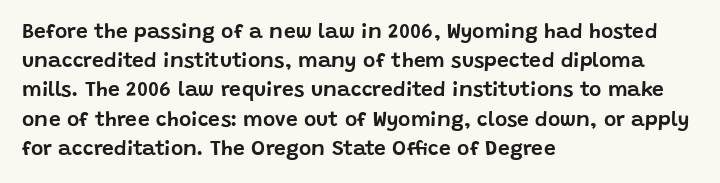
The image shows 21 px text type, upright; set left-aligned, normal line spacing (1.39x), normal letter spacing, not underlined.
